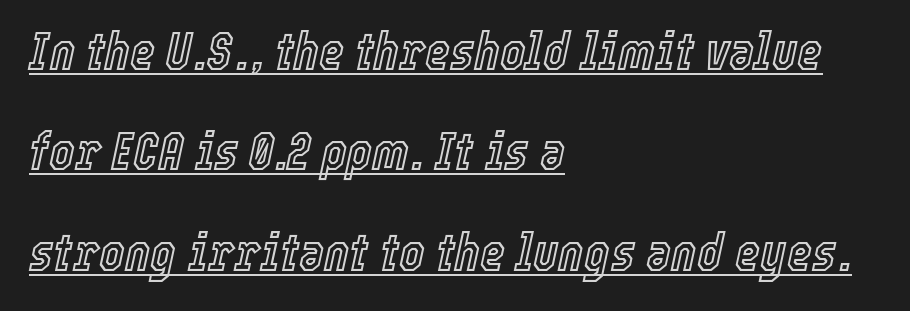
The image shows 54 px condensed type, italic (leaning right); set left-aligned, line spacing 1.86x, normal letter spacing, underlined; a medium x-height.
